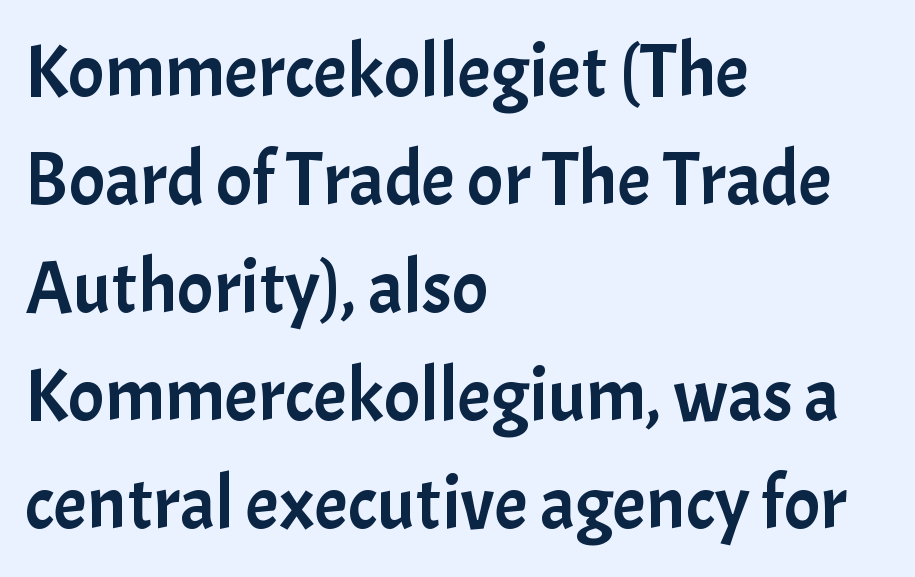
Q: Is the text italic (slanted)? A: No, it is upright.
Q: Is the typeface a serif or a sans-serif typeface? A: Sans-serif.
Q: Is the text underlined? A: No.
Q: How is the paragraph aligned? A: Left-aligned.
Q: Is the spacing between letters normal or unusually wide? A: Normal.
Q: Is the spacing between lines tight, normal or loose? A: Normal.
Q: Width (condensed, normal, or wide)? A: Normal.
Q: Stroke contrast? A: Low.
Q: x-height? A: Medium.
Q: Monospaced? A: No.
